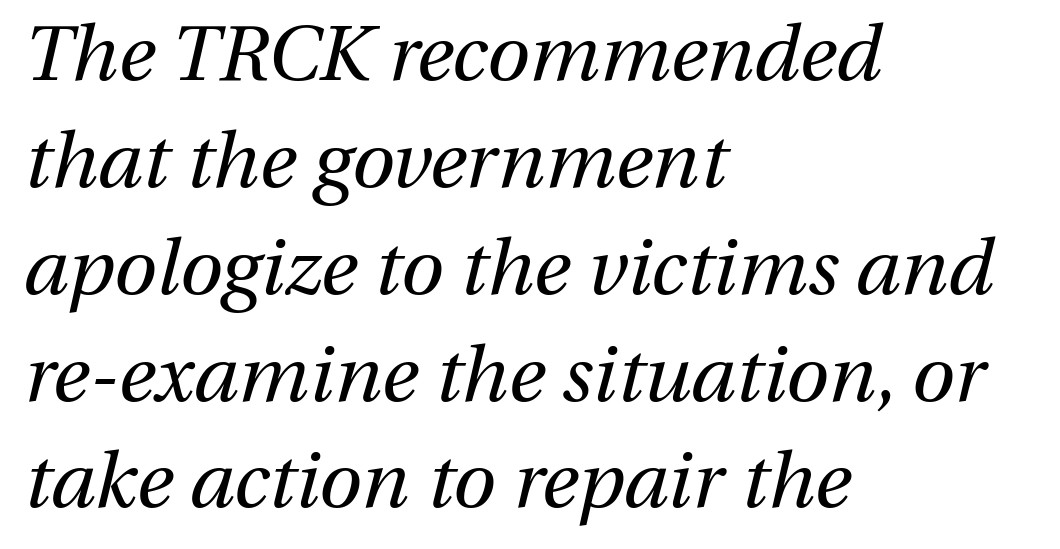
Q: Is the text bold? A: No.
Q: Is the text italic (slanted)? A: Yes, it leans right by about 13 degrees.
Q: Is the text underlined? A: No.
Q: How is the paragraph aligned? A: Left-aligned.
Q: Is the spacing between letters normal or unusually wide? A: Normal.
Q: Is the spacing between lines tight, normal or loose? A: Normal.
Q: Width (condensed, normal, or wide)? A: Normal.
Q: Stroke contrast? A: Medium.
Q: x-height? A: Medium.
Q: Monospaced? A: No.
